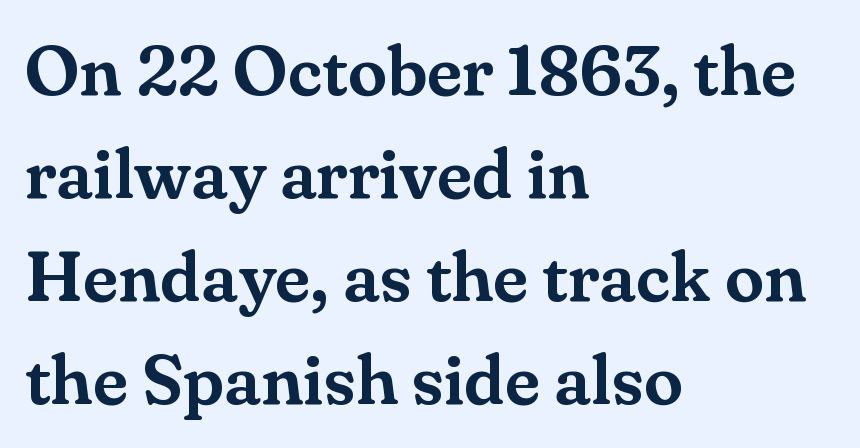
Letters rest on an invisible, unmarked baseline. Every stem runs plumb, perpendicular to the baseline. Compared with a centered layout, this one pins lines to the left instead. Regarding serifs, this sample has them. In terms of leading, this rendering sits right in the middle. Each letter keeps its own natural width here, so spacing adapts to shape.
